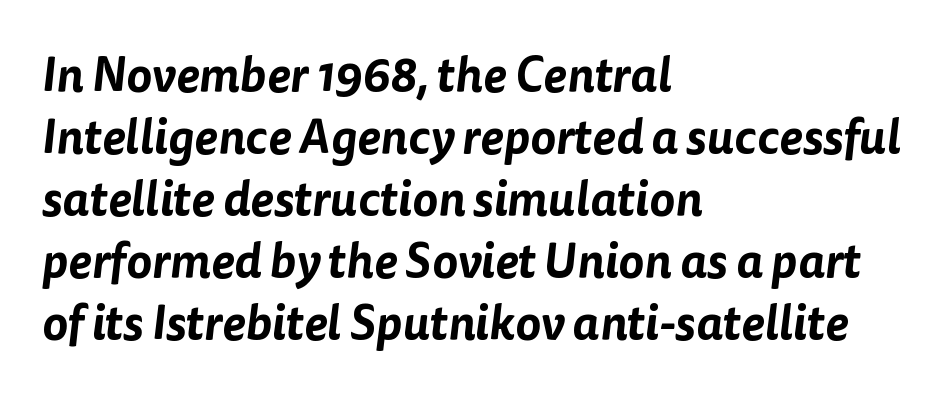
Line spacing here is normal. Caption: multi-line text, flush left, ragged right. Unlike a traditional serif, this face leaves its strokes unadorned. Each letter keeps its own natural width here, so spacing adapts to shape. The baseline area is clear. Characters follow at the spacing the type designer built in.
